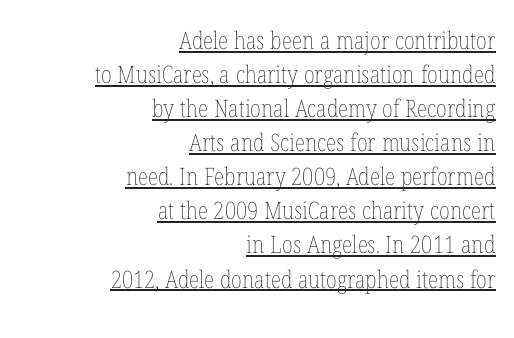
The space between consecutive lines is moderate. Where is the straight margin? On the right. The rendering uses the underline text-decoration. The font's upright variant was chosen for this text. Stroke mass is kept to a normal reading level or below. Characters follow at the spacing the type designer built in.
